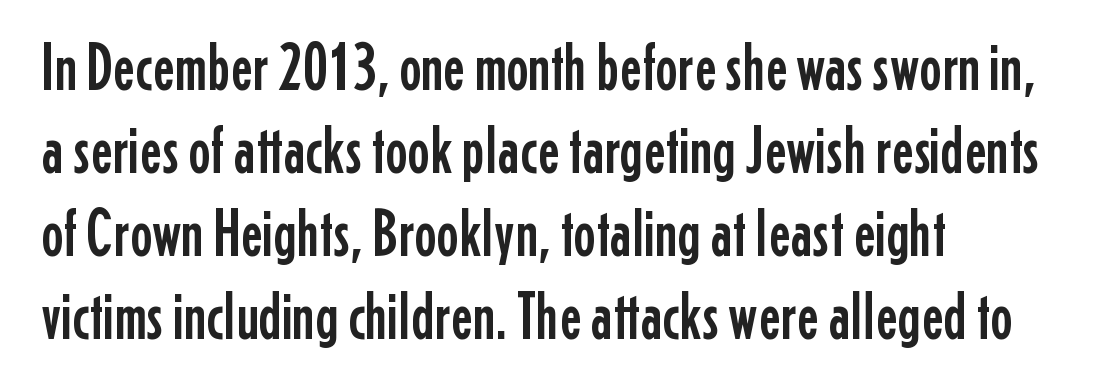
{"serif": "no", "italic": "no", "width": "condensed", "stroke_contrast": "low", "x_height": "medium", "monospaced": "no", "underline": "no", "align": "left", "line_spacing_ratio": 1.24, "letter_spacing": "normal", "letter_spacing_em": 0.0, "glyph_px": 67}
